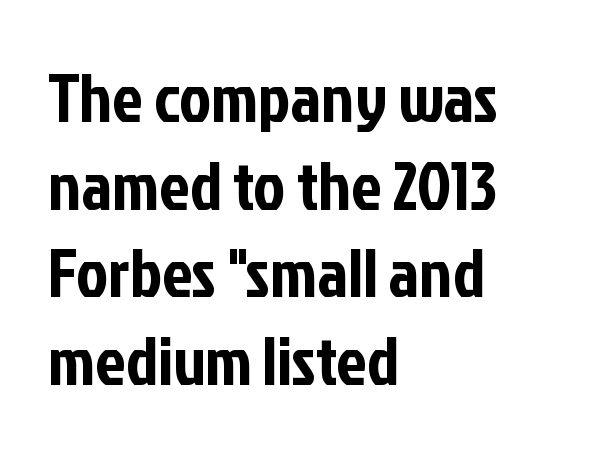
Q: Is the text italic (slanted)? A: No, it is upright.
Q: Is the typeface a serif or a sans-serif typeface? A: Sans-serif.
Q: Is the text underlined? A: No.
Q: How is the paragraph aligned? A: Left-aligned.
Q: Is the spacing between letters normal or unusually wide? A: Normal.
Q: Is the spacing between lines tight, normal or loose? A: Normal.
Q: Width (condensed, normal, or wide)? A: Condensed.
Q: Stroke contrast? A: Low.
Q: x-height? A: Medium.
Q: Monospaced? A: No.
